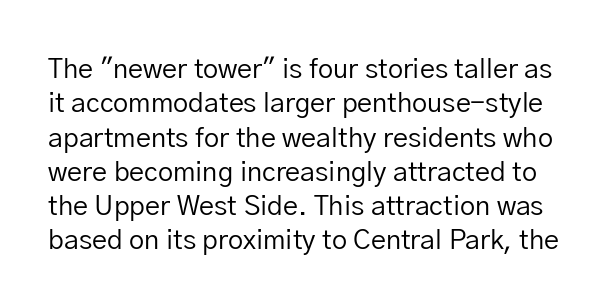
The letters stand straight up with perfectly vertical stems. Inter-character spacing is left at the font's built-in metrics. A normal amount of white space separates one row of letters from the next. Descender tails drop into unmarked territory. The letters look calm and open, with moderate or lighter stems.
